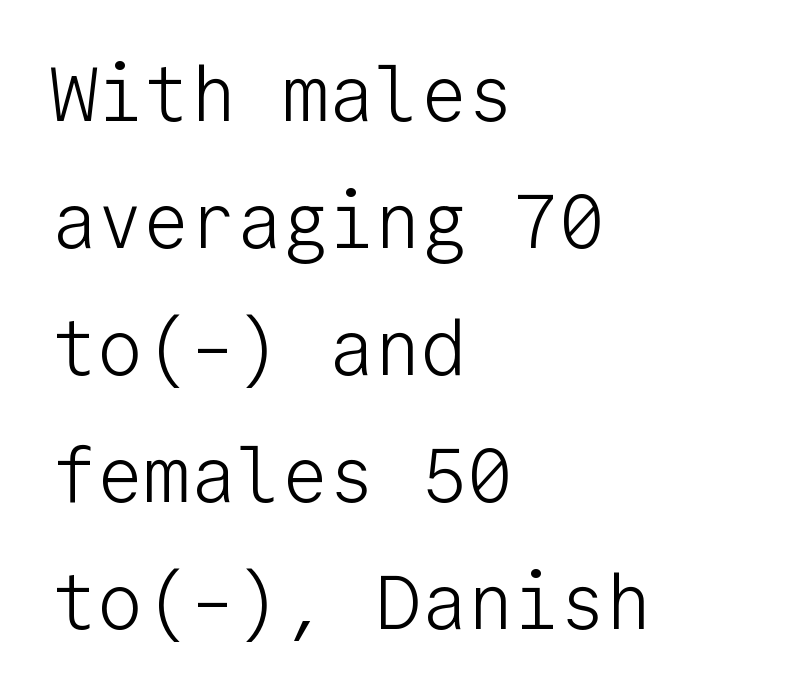
The image shows 77 px light sans-serif type, upright, monospaced; set left-aligned, normal line spacing (1.65x), normal letter spacing, not underlined; low stroke contrast and a medium x-height.
